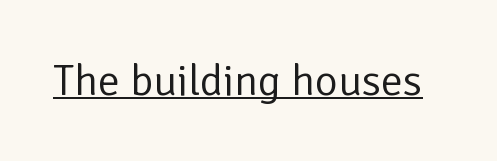
This rendering leaves character spacing at its baseline value. Posture: straight, roman, zero tilt. Somebody hit Ctrl+U on this one — the words are underlined. This sample has the flowing, uneven cadence of proportional lettering. The cut favours lightness, reaching ordinary text weight at its darkest. Examine the stroke ends and you'll find no serifs.
